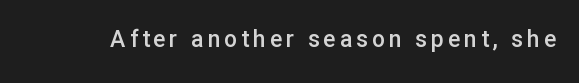
{"italic": "no", "bold": "semi", "underline": "no", "glyph_px": 23}
